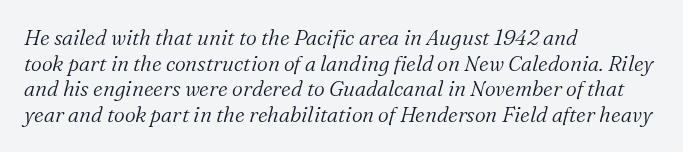
The image shows 21 px text type, italic (leaning right); set left-aligned, line spacing 1.22x, normal letter spacing, not underlined.
